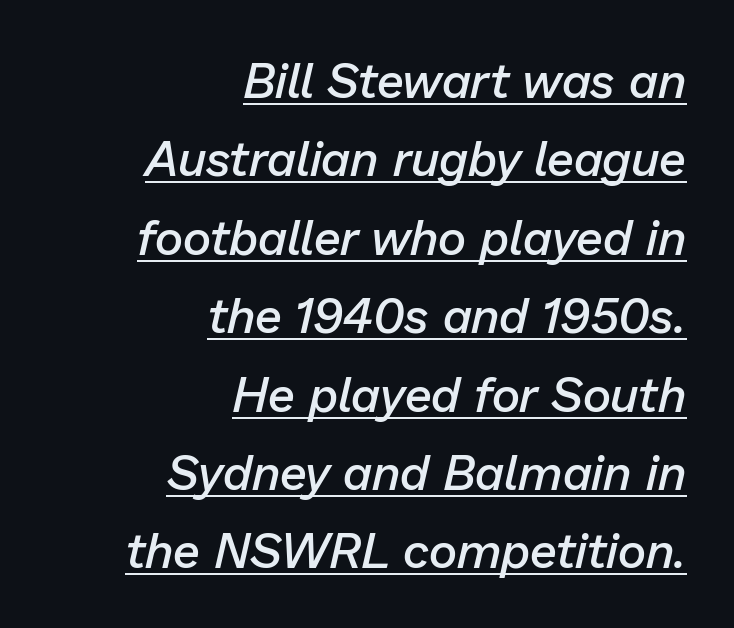
{"italic": "yes", "lean": "right", "slant_degrees": 13, "bold": "semi", "weight": "semibold", "width": "normal", "stroke_contrast": "low", "x_height": "medium", "monospaced": "no", "underline": "yes", "align": "right", "line_spacing": "normal", "line_spacing_ratio": 1.6, "letter_spacing": "normal", "letter_spacing_em": 0.0, "glyph_px": 49}
